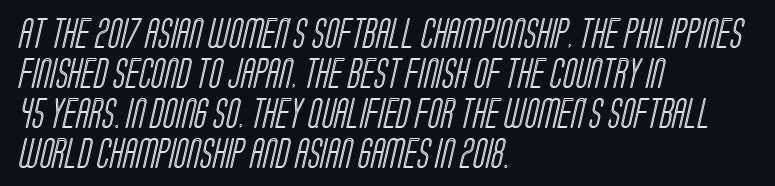
The image shows 30 px condensed type; set left-aligned, normal line spacing (1.33x), normal letter spacing, not underlined; a large x-height.
